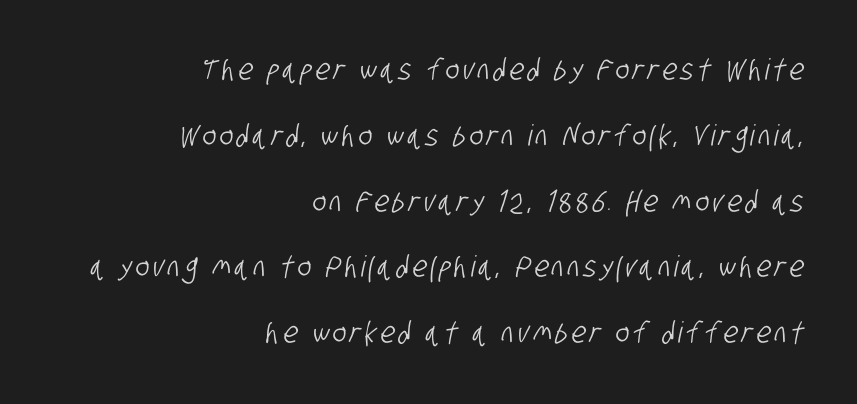
{"serif": "no", "width": "condensed", "stroke_contrast": "low", "x_height": "large", "monospaced": "no", "underline": "no", "align": "right", "line_spacing": "loose", "line_spacing_ratio": 2.27, "glyph_px": 29}
